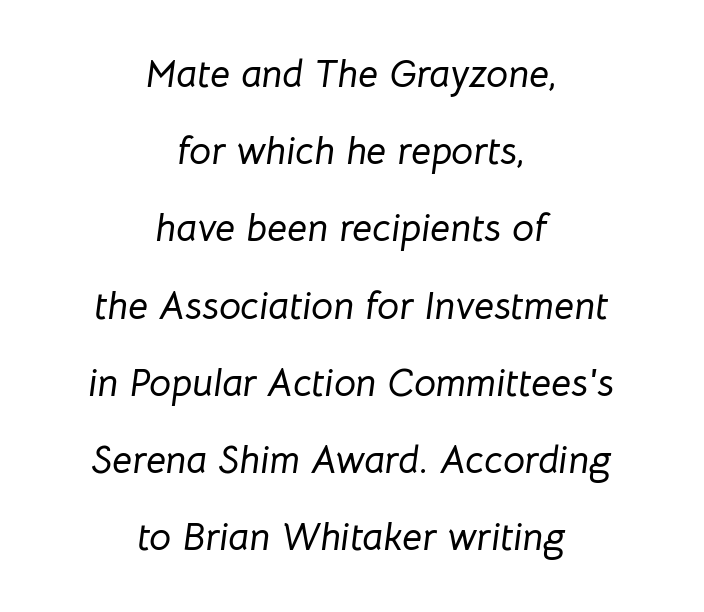
{"italic": "yes", "lean": "right", "slant_degrees": 8, "width": "normal", "stroke_contrast": "low", "x_height": "medium", "monospaced": "no", "underline": "no", "align": "center", "line_spacing": "loose", "line_spacing_ratio": 1.98, "letter_spacing": "normal", "letter_spacing_em": 0.0, "glyph_px": 39}
